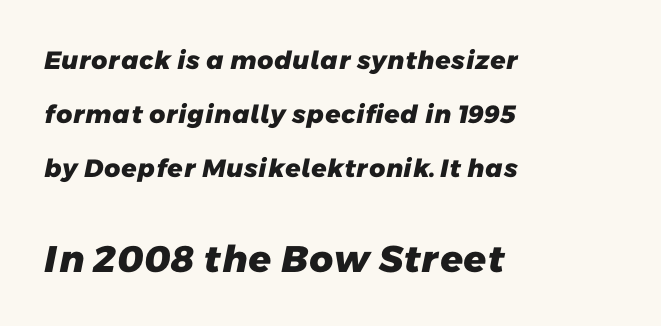
{"serif": "no", "bold": "yes", "weight": "heavy", "width": "normal", "stroke_contrast": "low", "x_height": "medium", "monospaced": "no", "underline": "no", "align": "left", "line_spacing": "loose", "line_spacing_ratio": 2.16, "letter_spacing": "normal", "letter_spacing_em": 0.0, "larger_block": "second", "size_ratio": 1.48, "glyph_px": 37}
